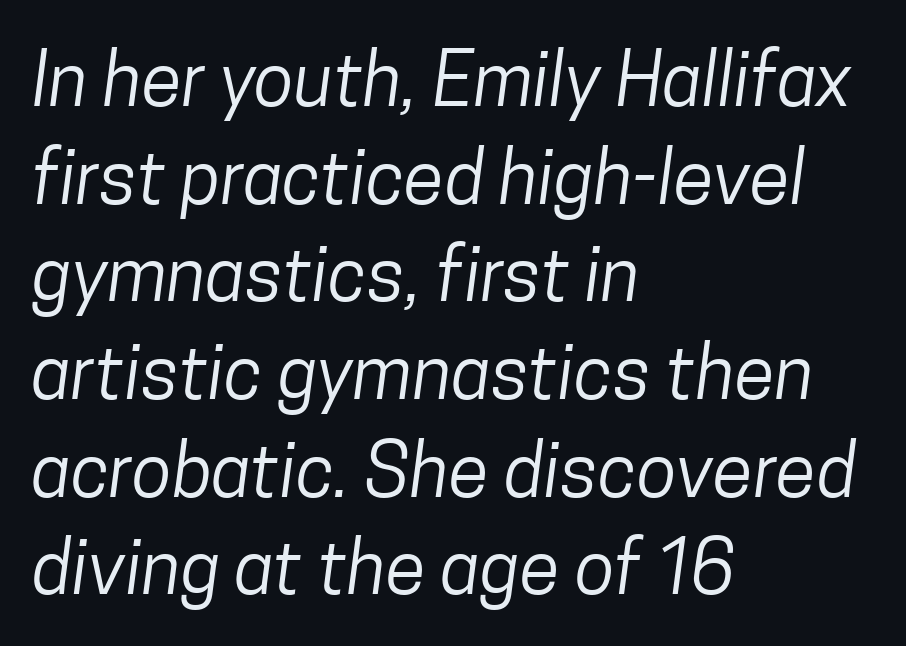
The image shows 74 px regular-weight, condensed sans-serif type; set left-aligned, normal line spacing (1.32x), normal letter spacing, not underlined; low stroke contrast and a medium x-height.
